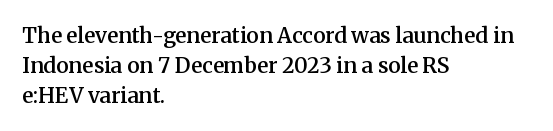
Every row of glyphs begins at an identical x-position on the left. Underlining? Definitely not there. What's the leading like? Ordinary, nothing unusual. The tracking reads as untouched default to a designer's eye. A fair bit of extra ink — the face is semibold, not bold.
